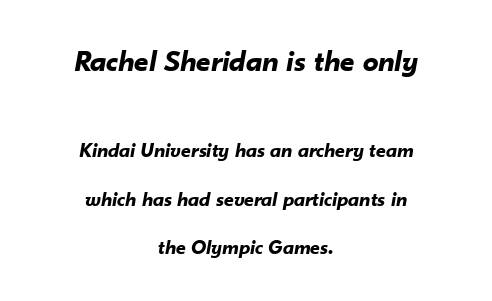
{"italic": "yes", "lean": "right", "slant_degrees": 10, "bold": "yes", "weight": "bold", "width": "normal", "stroke_contrast": "low", "x_height": "small", "monospaced": "no", "underline": "no", "align": "center", "line_spacing": "loose", "line_spacing_ratio": 2.31, "letter_spacing": "normal", "letter_spacing_em": 0.0, "larger_block": "first", "size_ratio": 1.48, "glyph_px": 31}
